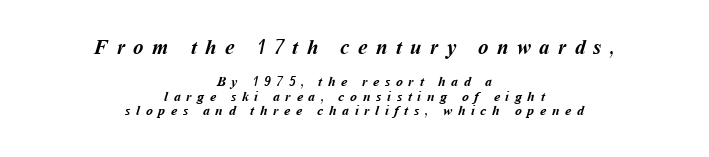
The image shows 21 px bold type; set centered, tight line spacing (1.03x), unusually wide letter spacing (+0.4 em), not underlined; the first (top) block is 1.5x larger.
